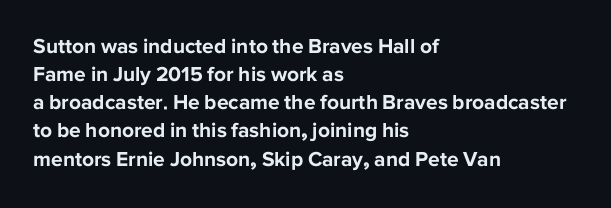
Anything drawn beneath the words? Only blank space. Evenly set lines give the paragraph a standard silhouette. In CSS terms this would be text-align: left. The font's upright variant was chosen for this text. Strokes here are thick enough to call this a true bold.
